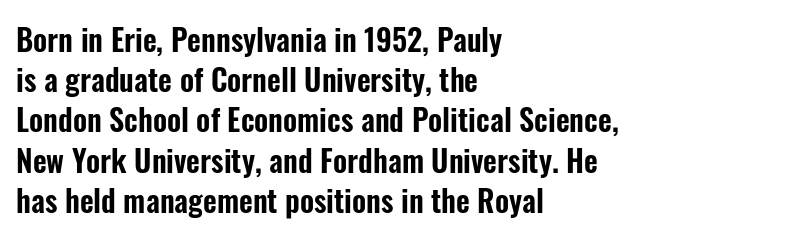
The image shows 30 px condensed sans-serif type, upright; set left-aligned, normal line spacing (1.34x), normal letter spacing, not underlined; low stroke contrast and a medium x-height.
